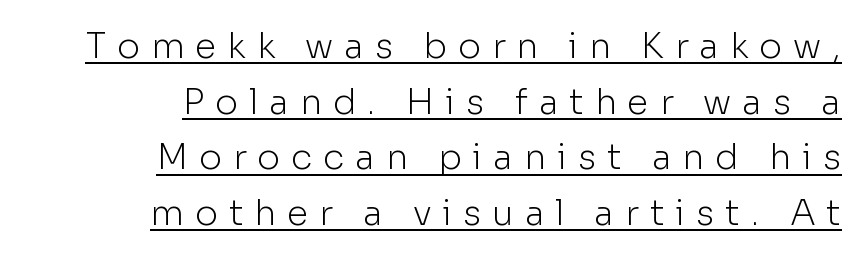
Q: Is the text bold? A: No.
Q: Is the text italic (slanted)? A: No, it is upright.
Q: Is the typeface a serif or a sans-serif typeface? A: Sans-serif.
Q: Is the text underlined? A: Yes.
Q: How is the paragraph aligned? A: Right-aligned.
Q: Is the spacing between letters normal or unusually wide? A: Unusually wide.
Q: Is the spacing between lines tight, normal or loose? A: Normal.
Q: Width (condensed, normal, or wide)? A: Normal.
Q: Stroke contrast? A: Low.
Q: x-height? A: Medium.
Q: Monospaced? A: No.
